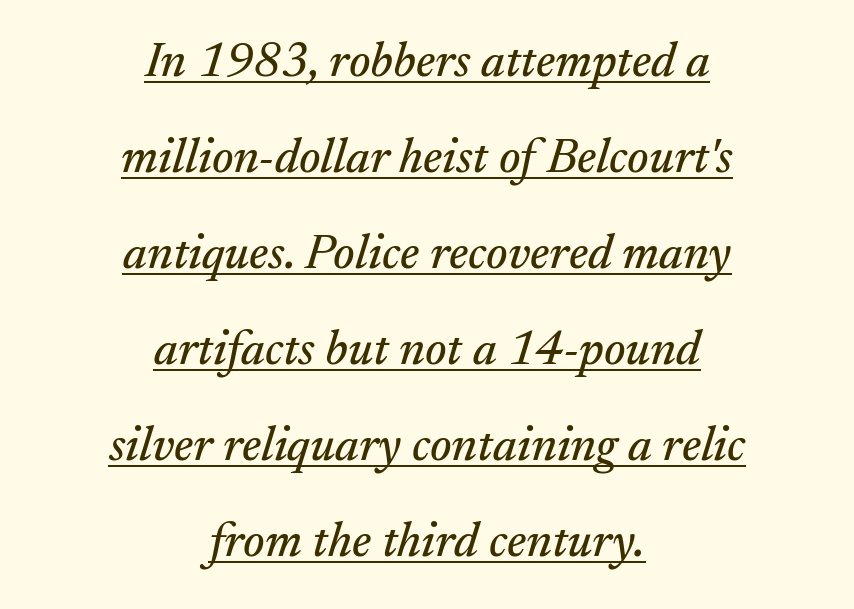
The sample's only ornament is a line tracing under the words. The typography opts for an oblique posture over an upright one. This sample uses a serif face. This sample has the flowing, uneven cadence of proportional lettering. Summary of vertical rhythm: relaxed, with wide interline spacing. Neither beginnings nor endings align; midpoints do.
